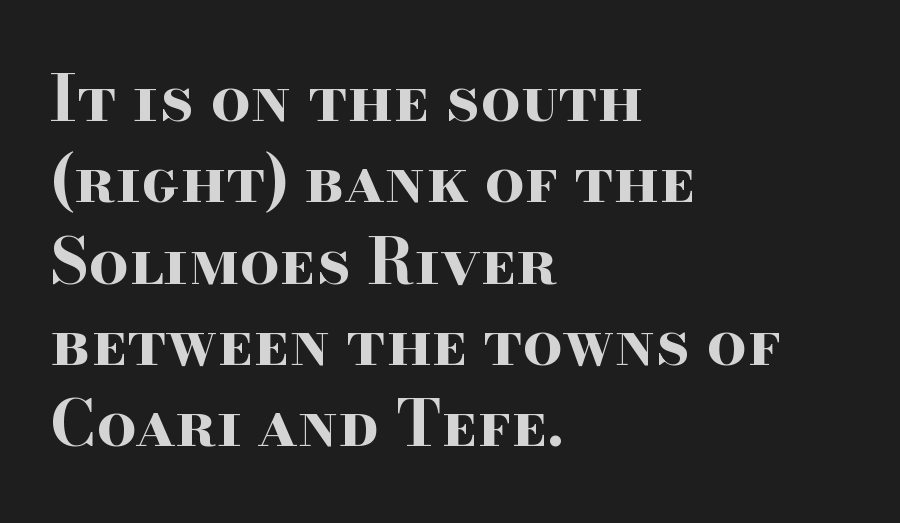
Q: Is the text bold? A: Yes.
Q: Is the text italic (slanted)? A: No, it is upright.
Q: Is the typeface a serif or a sans-serif typeface? A: Serif.
Q: Is the text underlined? A: No.
Q: How is the paragraph aligned? A: Left-aligned.
Q: Is the spacing between letters normal or unusually wide? A: Normal.
Q: Is the spacing between lines tight, normal or loose? A: Normal.
Q: Width (condensed, normal, or wide)? A: Wide.
Q: Stroke contrast? A: High.
Q: x-height? A: Small.
Q: Monospaced? A: No.
